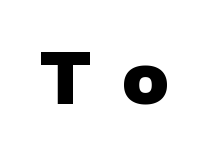
{"serif": "no", "italic": "no", "bold": "yes", "weight": "heavy", "width": "normal", "stroke_contrast": "low", "x_height": "medium", "monospaced": "no", "underline": "no", "letter_spacing": "wide", "letter_spacing_em": 0.46, "glyph_px": 69}
